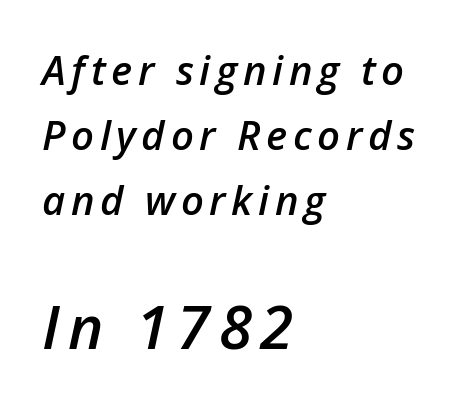
The image shows 60 px semibold type, italic (leaning right); set left-aligned, normal line spacing (1.62x), not underlined; the second (bottom) block is 1.5x larger; low stroke contrast and a medium x-height.
